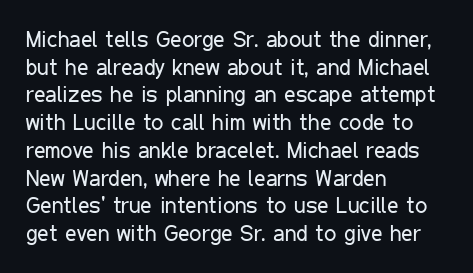
The typeface has the unassuming heft of standard copy or less. Vertical strokes here are truly vertical. A clean baseline with only descenders dipping below it. Default kerning and tracking; the words read as compact shapes.
